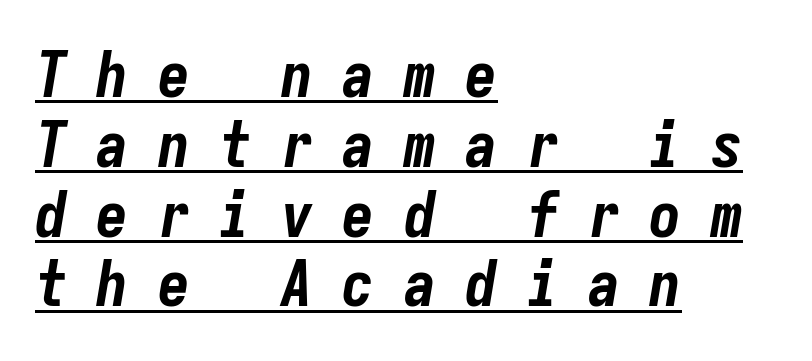
Observe the lean: these are italic letterforms. Caption: expanded tracking, letters set apart. The letters march in equal steps, a hallmark of fixed-pitch type. Short and long lines alike share a common starting point at left. The space between consecutive lines is stingy.
